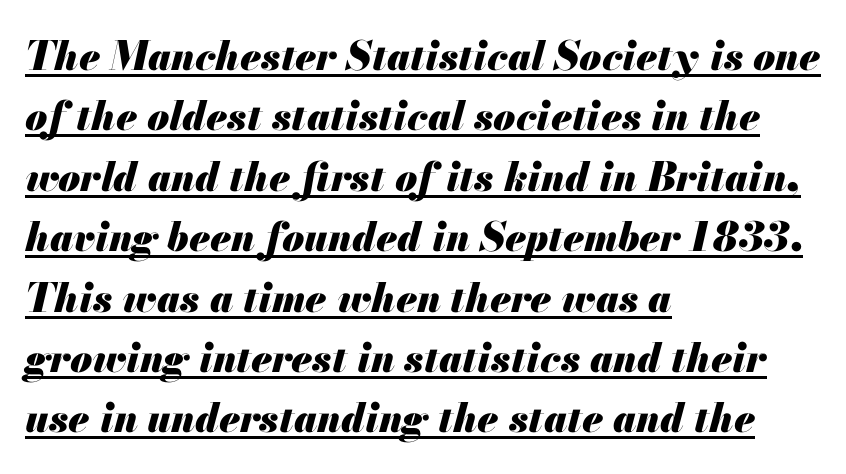
{"italic": "yes", "lean": "right", "slant_degrees": 13, "bold": "yes", "weight": "heavy", "width": "normal", "stroke_contrast": "medium", "x_height": "small", "monospaced": "no", "underline": "yes", "align": "left", "line_spacing": "normal", "line_spacing_ratio": 1.51, "letter_spacing": "normal", "letter_spacing_em": 0.0, "glyph_px": 40}
